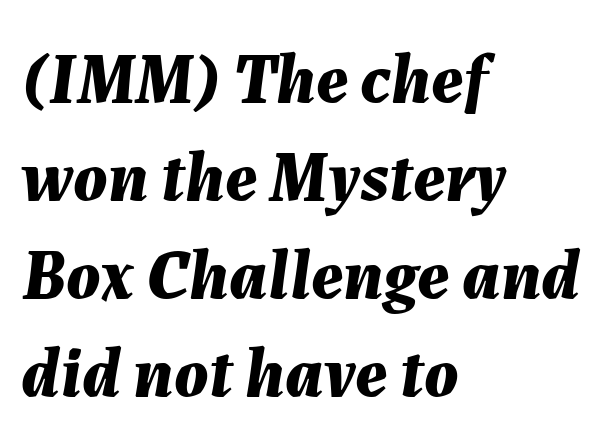
The image shows 71 px bold type, italic (leaning right); set left-aligned, normal line spacing (1.38x), normal letter spacing, not underlined; medium stroke contrast and a medium x-height.
